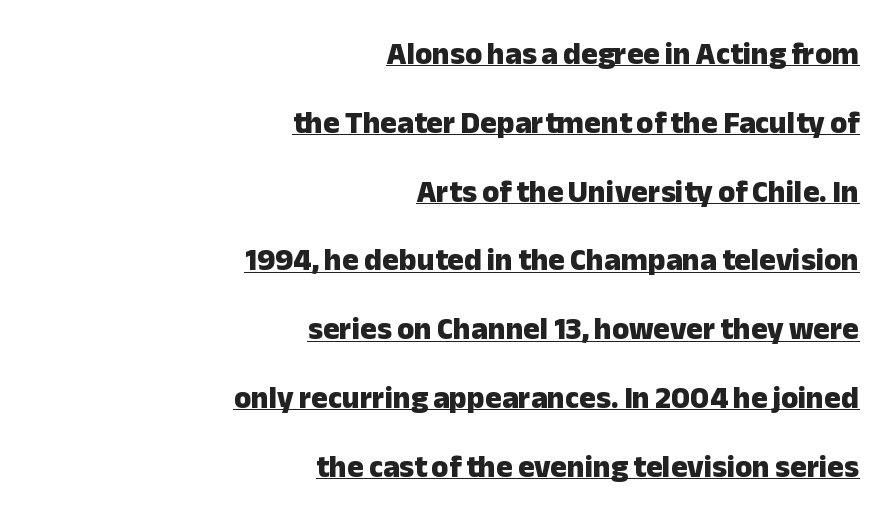
The image shows 31 px heavy sans-serif type, upright; set right-aligned, loose line spacing (2.22x), normal letter spacing, underlined; low stroke contrast and a medium x-height.
